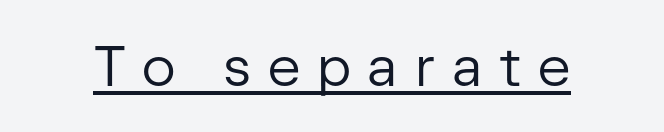
Decoration check: the copy is underlined. Ordinary non-slanted type is in use. Caption: face not bold, strokes unweighted. Each word looks stretched out because of the extra space between its letters. This sample has the flowing, uneven cadence of proportional lettering. This rendering employs a face without finishing strokes, i.e., a sans-serif.
